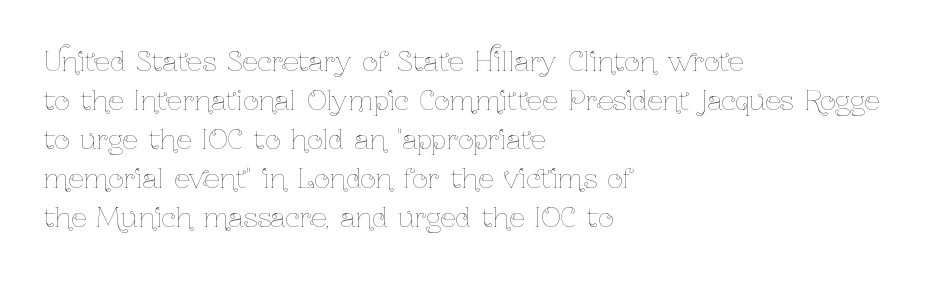
The image shows 27 px text type, upright; set left-aligned, normal line spacing (1.44x), normal letter spacing, not underlined.
